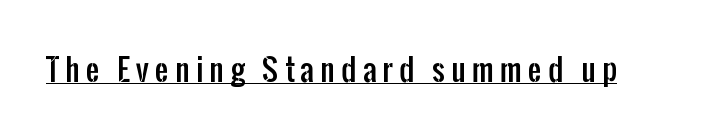
Q: Is the text italic (slanted)? A: No, it is upright.
Q: Is the typeface a serif or a sans-serif typeface? A: Sans-serif.
Q: Is the text underlined? A: Yes.
Q: Is the spacing between letters normal or unusually wide? A: Unusually wide.
Q: Width (condensed, normal, or wide)? A: Condensed.
Q: Stroke contrast? A: Low.
Q: x-height? A: Medium.
Q: Monospaced? A: No.
